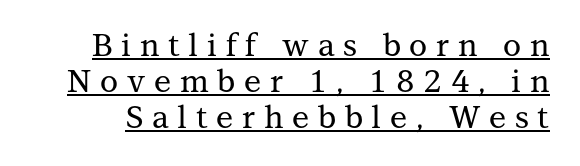
The lettering stays uniformly vertical, giving the passage a roman look. The passage shown is typed in a proportional face where columns would drift. The face used here is seriffed, in the tradition of book romans. The string is rendered with underlining switched on. Look at the tracking — it's clearly loosened, letters drifting apart.
